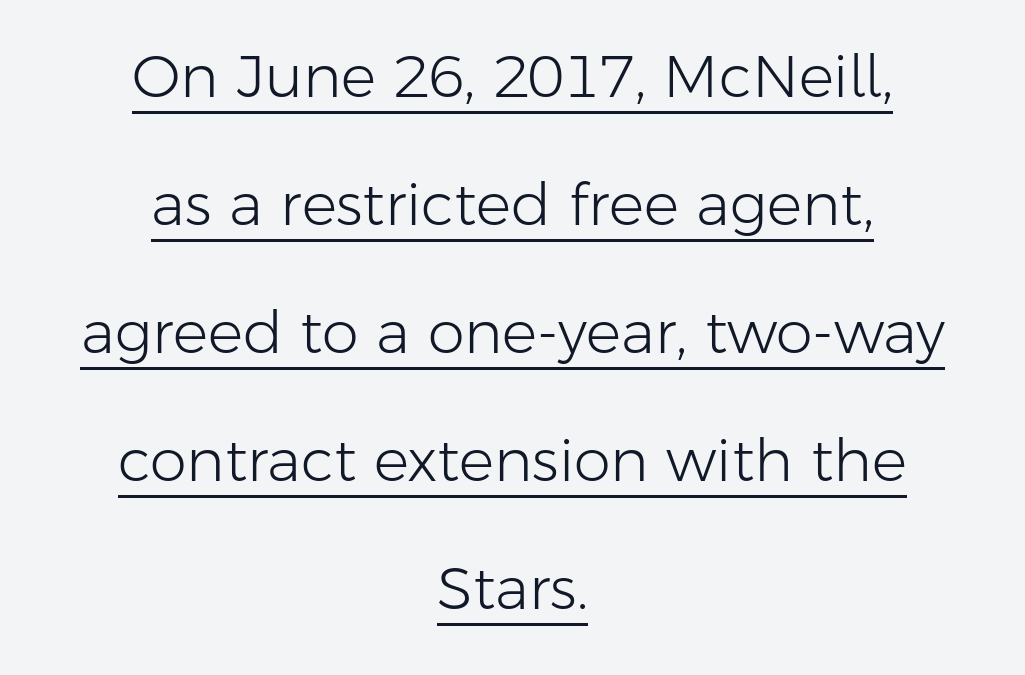
{"serif": "no", "italic": "no", "bold": "no", "weight": "light", "width": "normal", "stroke_contrast": "low", "x_height": "medium", "monospaced": "no", "underline": "yes", "align": "center", "line_spacing": "loose", "line_spacing_ratio": 2.17, "letter_spacing": "normal", "letter_spacing_em": 0.0, "glyph_px": 59}
